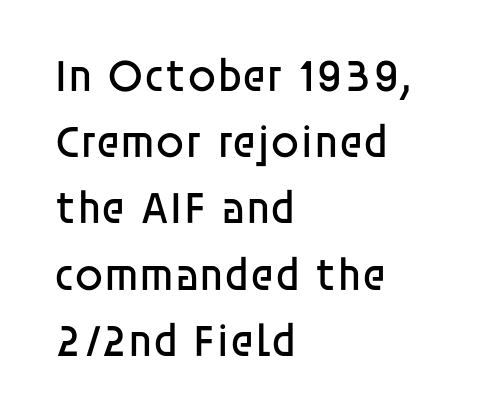
Is the stroke heavy? The answer is a plain regular-or-lighter. You could not count columns in this text — the font is proportionally spaced. Upright lettering throughout. The specimen omits any rule beneath the text block's lines. Classification — sans serif.
